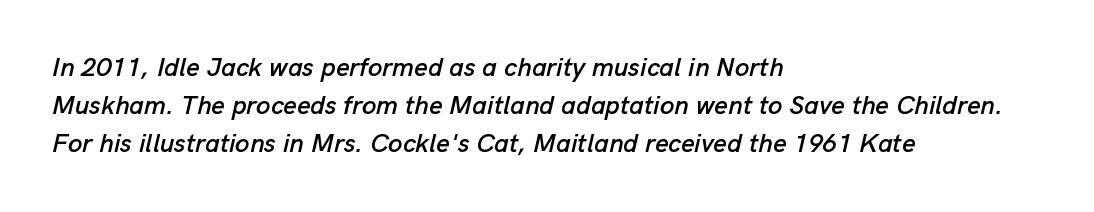
A typesetter would call this zero additional tracking. Each new line begins a customary step beneath the previous one. Rule under the text: the space is simply empty. The typesetter chose a ragged-right arrangement here. Tall strokes in this sample are angled rather than plumb.
